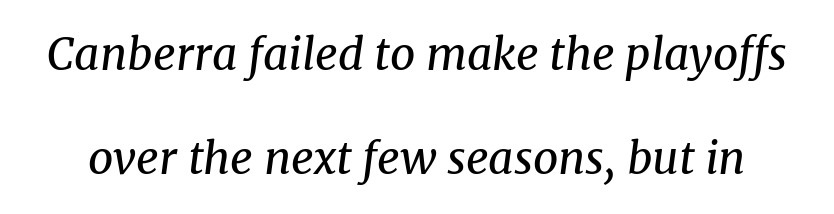
Descenders hang freely into open space. A typesetter would call this proportional, since set widths differ per character. Tracking here is standard; glyphs follow each other at the usual distance. The typeface chosen for these lines features serifs. Every character sits at an angle, as italics do.
